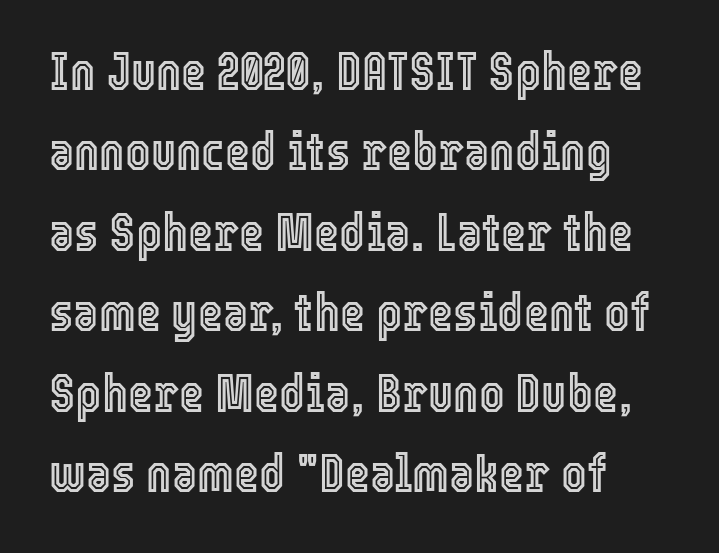
Q: Is the text italic (slanted)? A: No, it is upright.
Q: Is the text underlined? A: No.
Q: Is the spacing between letters normal or unusually wide? A: Normal.
Q: Is the spacing between lines tight, normal or loose? A: Normal.
Q: Width (condensed, normal, or wide)? A: Condensed.
Q: x-height? A: Medium.
Q: Monospaced? A: No.
